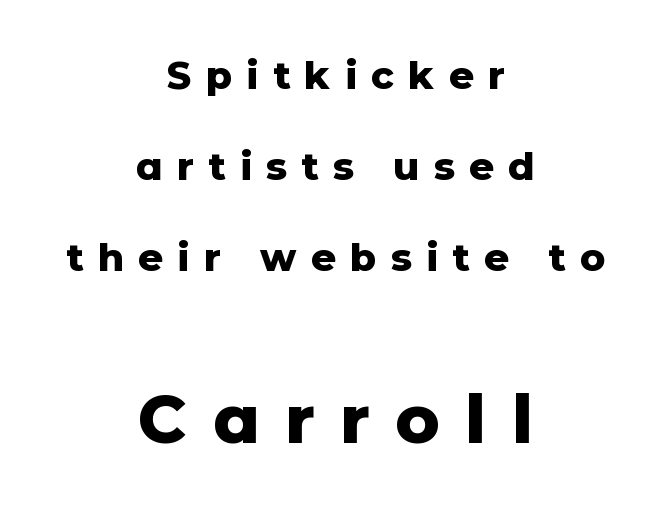
The image shows 67 px heavy sans-serif type, upright; set centered, loose line spacing (2.39x), unusually wide letter spacing (+0.38 em), not underlined; the second (bottom) block is 1.76x larger; low stroke contrast and a medium x-height.
